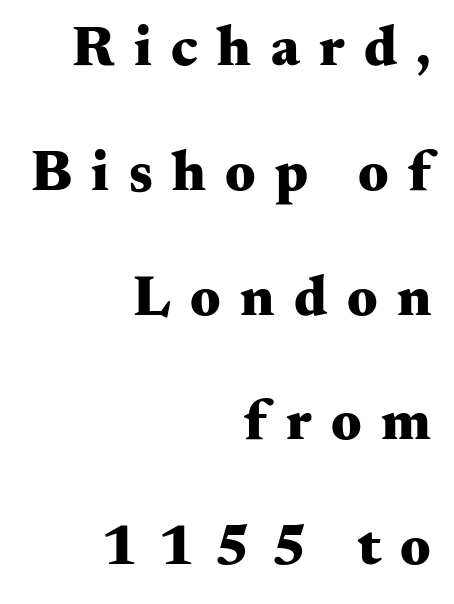
Q: Is the text bold? A: Yes.
Q: Is the text italic (slanted)? A: No, it is upright.
Q: Is the typeface a serif or a sans-serif typeface? A: Serif.
Q: Is the text underlined? A: No.
Q: How is the paragraph aligned? A: Right-aligned.
Q: Is the spacing between letters normal or unusually wide? A: Unusually wide.
Q: Is the spacing between lines tight, normal or loose? A: Loose.
Q: Width (condensed, normal, or wide)? A: Wide.
Q: Stroke contrast? A: Medium.
Q: x-height? A: Small.
Q: Monospaced? A: No.
